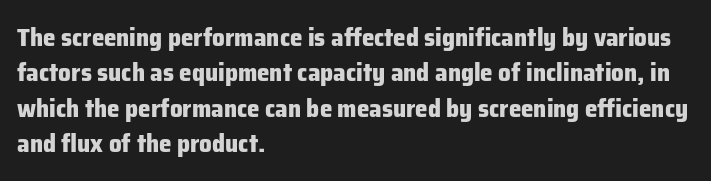
Q: Is the text bold? A: Yes.
Q: Is the text italic (slanted)? A: No, it is upright.
Q: Is the text underlined? A: No.
Q: How is the paragraph aligned? A: Left-aligned.
Q: Is the spacing between letters normal or unusually wide? A: Normal.
Q: Is the spacing between lines tight, normal or loose? A: Normal.
